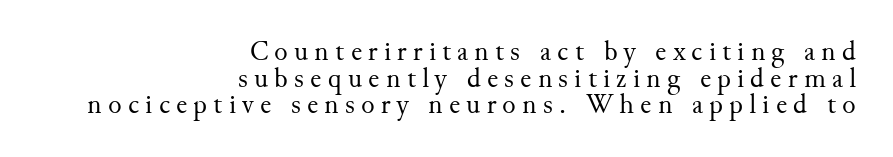
{"serif": "yes", "italic": "no", "bold": "no", "weight": "regular", "width": "normal", "stroke_contrast": "medium", "x_height": "small", "monospaced": "no", "underline": "no", "align": "right", "line_spacing": "tight", "line_spacing_ratio": 0.95, "letter_spacing": "wide", "letter_spacing_em": 0.22, "glyph_px": 28}
